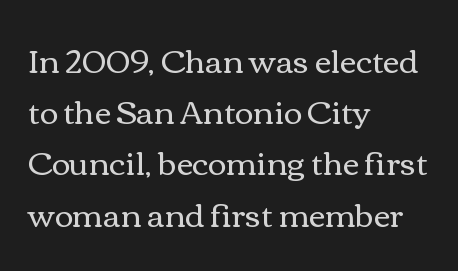
The image shows 32 px regular-weight, wide type, upright; set left-aligned, normal line spacing (1.6x), normal letter spacing, not underlined; medium stroke contrast and a medium x-height.
